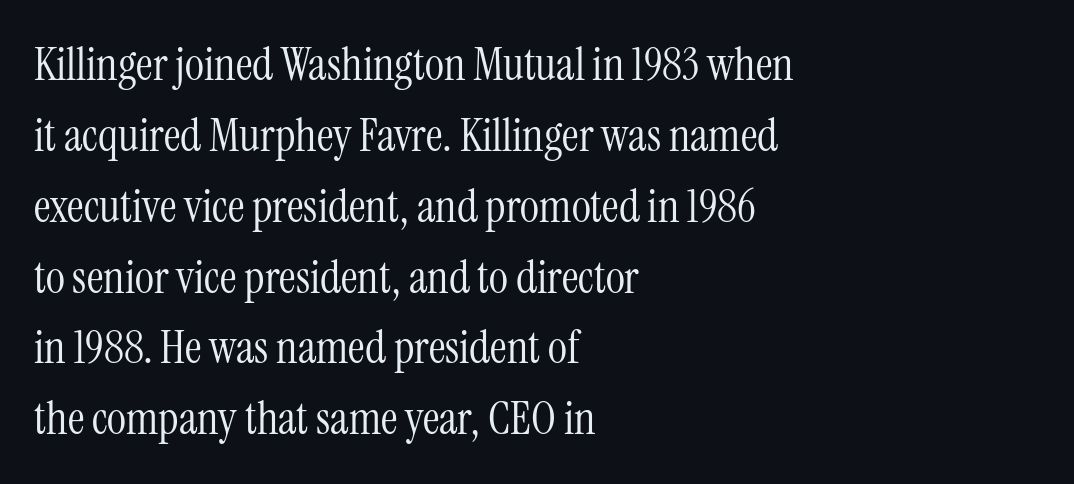
The image shows 46 px light, condensed serif type, upright; set left-aligned, normal line spacing (1.54x), normal letter spacing, not underlined; medium stroke contrast and a medium x-height.
